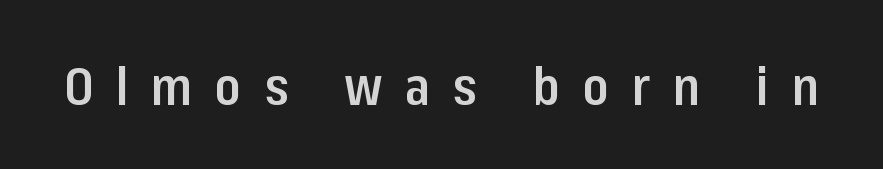
How are the letters spaced? Widely, with obvious added tracking. Italic: no, the glyphs are upright roman. Heft: intermediate — a semibold. Check where the strokes stop: nothing finishes them off — pure sans.
